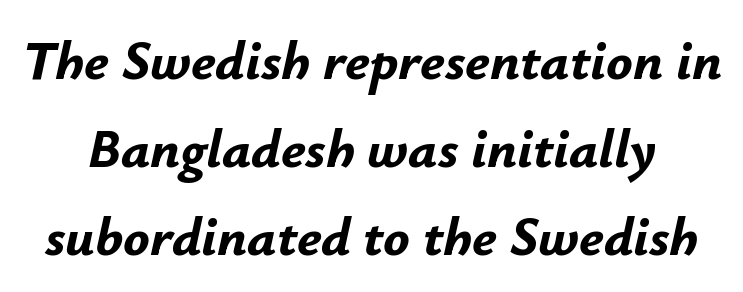
{"italic": "yes", "lean": "right", "slant_degrees": 12, "bold": "yes", "weight": "bold", "width": "normal", "stroke_contrast": "low", "x_height": "small", "monospaced": "no", "underline": "no", "line_spacing": "normal", "line_spacing_ratio": 1.6, "letter_spacing": "normal", "letter_spacing_em": 0.0, "glyph_px": 55}
